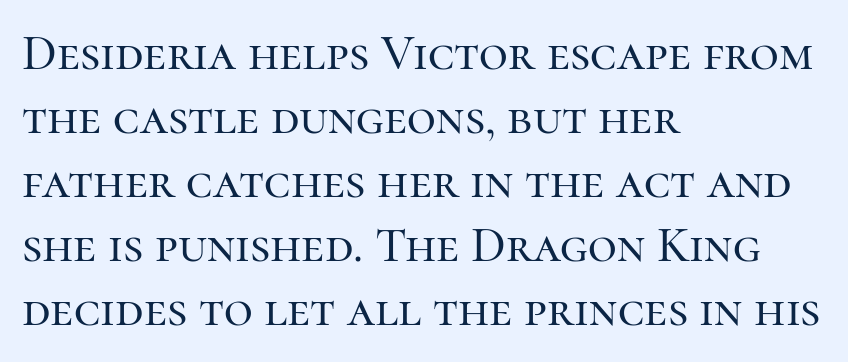
Q: Is the text italic (slanted)? A: No, it is upright.
Q: Is the typeface a serif or a sans-serif typeface? A: Serif.
Q: Is the text underlined? A: No.
Q: How is the paragraph aligned? A: Left-aligned.
Q: Is the spacing between letters normal or unusually wide? A: Normal.
Q: Is the spacing between lines tight, normal or loose? A: Normal.
Q: Width (condensed, normal, or wide)? A: Normal.
Q: Stroke contrast? A: High.
Q: x-height? A: Medium.
Q: Monospaced? A: No.
